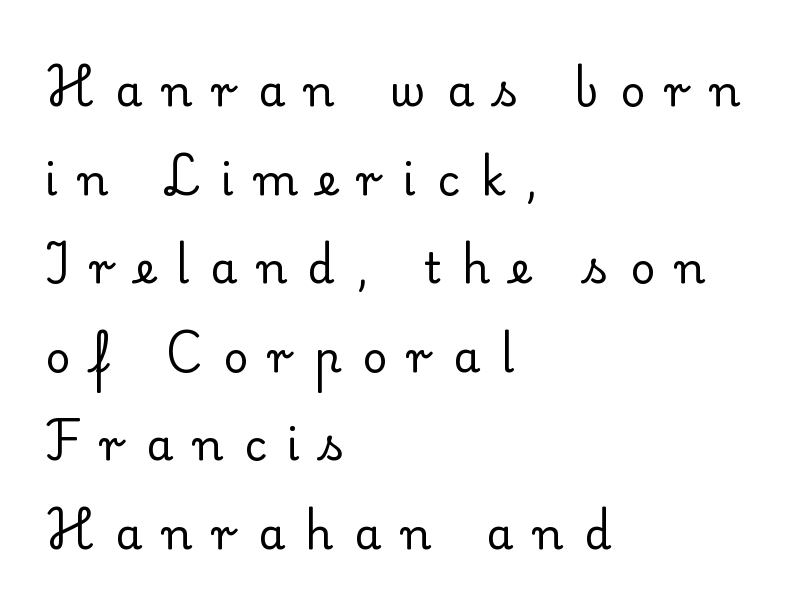
{"serif": "yes", "italic": "no", "bold": "no", "weight": "regular", "width": "normal", "stroke_contrast": "low", "x_height": "small", "monospaced": "no", "underline": "no", "align": "left", "line_spacing": "loose", "line_spacing_ratio": 2.06, "letter_spacing": "wide", "letter_spacing_em": 0.49, "glyph_px": 43}
